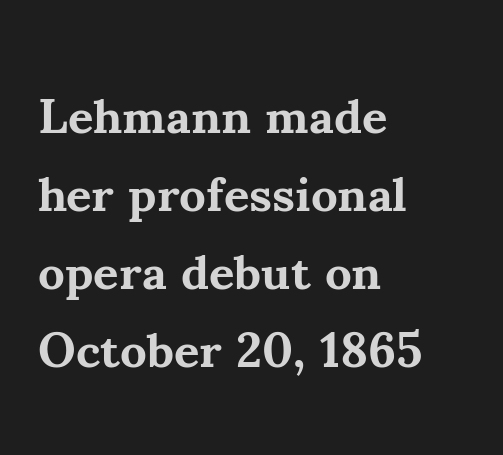
The image shows 49 px bold serif type, upright; set left-aligned, normal line spacing (1.59x), normal letter spacing, not underlined; medium stroke contrast and a small x-height.
